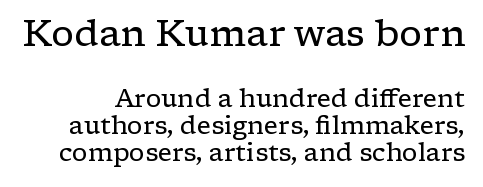
The image shows 37 px regular-weight, wide serif type, upright; set tight line spacing (1.09x), normal letter spacing, not underlined; the first (top) block is 1.48x larger; low stroke contrast and a medium x-height.
